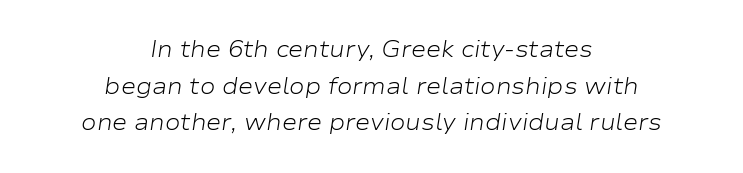
Q: Is the text bold? A: No.
Q: Is the text italic (slanted)? A: Yes, it leans right by about 9 degrees.
Q: Is the text underlined? A: No.
Q: How is the paragraph aligned? A: Centered.
Q: Is the spacing between letters normal or unusually wide? A: Normal.
Q: Is the spacing between lines tight, normal or loose? A: Normal.
